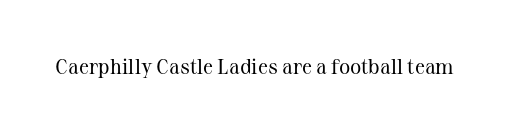
The passage shown is not underscored anywhere. The font's upright variant was chosen for this text. Stems here are at most as thick as an everyday book face. Observe the ordinary spacing: letters are neighbours, not strangers.
